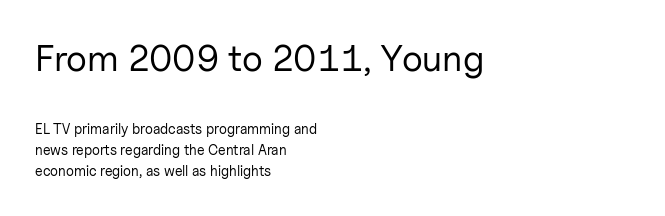
Q: Is the text bold? A: No.
Q: Is the text italic (slanted)? A: No, it is upright.
Q: Is the typeface a serif or a sans-serif typeface? A: Sans-serif.
Q: Is the text underlined? A: No.
Q: How is the paragraph aligned? A: Left-aligned.
Q: Is the spacing between letters normal or unusually wide? A: Normal.
Q: Is the spacing between lines tight, normal or loose? A: Normal.
Q: Which block of text is set in a larger size, the first (top) or the second (bottom)? A: The first (top) one.
Q: Width (condensed, normal, or wide)? A: Normal.
Q: Stroke contrast? A: Low.
Q: x-height? A: Medium.
Q: Monospaced? A: No.
